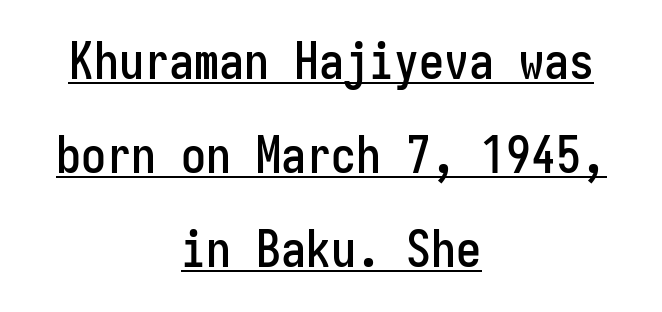
The image shows 50 px condensed sans-serif type, upright, monospaced; set centered, line spacing 1.88x, normal letter spacing, underlined; low stroke contrast and a medium x-height.
